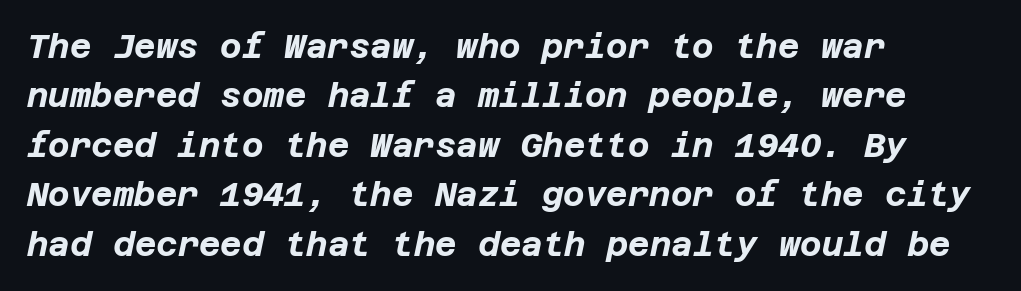
Q: Is the text bold? A: Yes.
Q: Is the text italic (slanted)? A: Yes, it leans right by about 12 degrees.
Q: Is the text underlined? A: No.
Q: How is the paragraph aligned? A: Left-aligned.
Q: Is the spacing between letters normal or unusually wide? A: Normal.
Q: Is the spacing between lines tight, normal or loose? A: Normal.
Q: Width (condensed, normal, or wide)? A: Normal.
Q: Stroke contrast? A: Low.
Q: x-height? A: Large.
